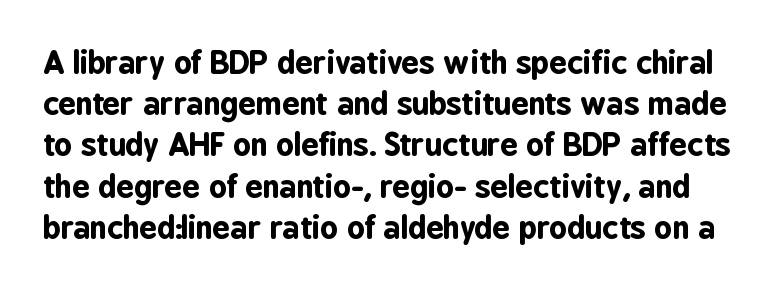
Each new line begins a customary step beneath the previous one. This sample uses a sans-serif face. The rendering keeps characters at their native spacing. Think of a printed novel: that variable character pitch is what you see here. Heavy-handed strokes throughout: this text is bold. The string is rendered with underlining switched off.
